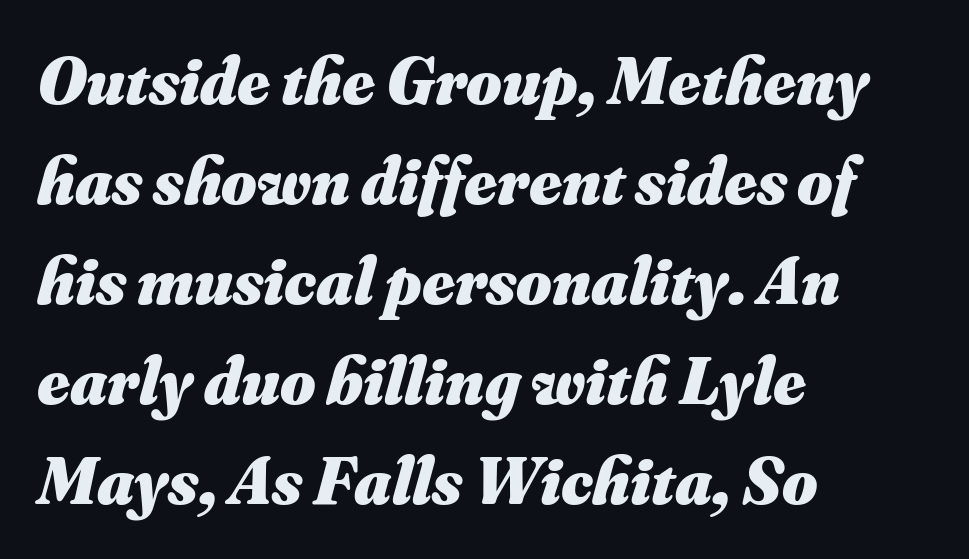
Q: Is the text bold? A: Yes.
Q: Is the text italic (slanted)? A: Yes, it leans right by about 16 degrees.
Q: Is the text underlined? A: No.
Q: How is the paragraph aligned? A: Left-aligned.
Q: Is the spacing between letters normal or unusually wide? A: Normal.
Q: Is the spacing between lines tight, normal or loose? A: Normal.
Q: Width (condensed, normal, or wide)? A: Normal.
Q: Stroke contrast? A: Medium.
Q: x-height? A: Small.
Q: Monospaced? A: No.
